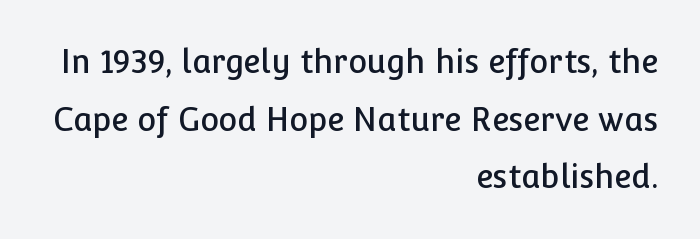
Default kerning and tracking; the words read as compact shapes. Do the characters align in a grid? No, the font is proportional. The text was rendered using a sans face with plain stroke endings. These lines stack with their right ends in a neat column. Is there any slant? The stems are plumb. Rule under the text: the space is simply empty.
